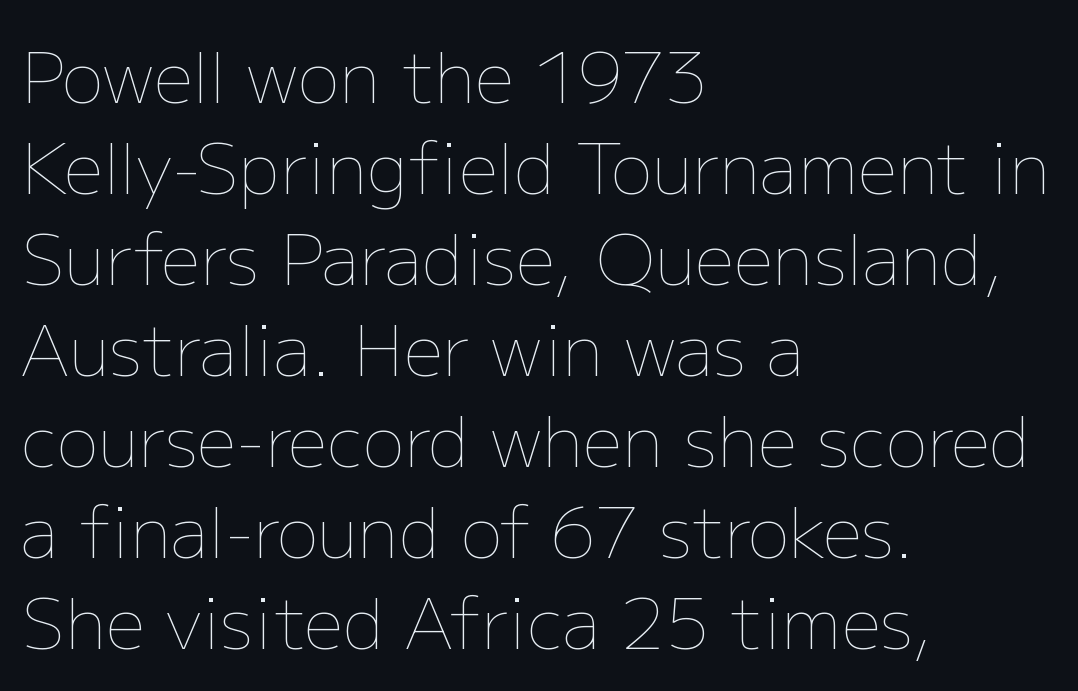
{"italic": "no", "bold": "no", "weight": "thin", "width": "normal", "stroke_contrast": "low", "x_height": "medium", "monospaced": "no", "underline": "no", "align": "left", "line_spacing": "normal", "line_spacing_ratio": 1.3, "letter_spacing": "normal", "letter_spacing_em": 0.0, "glyph_px": 70}
